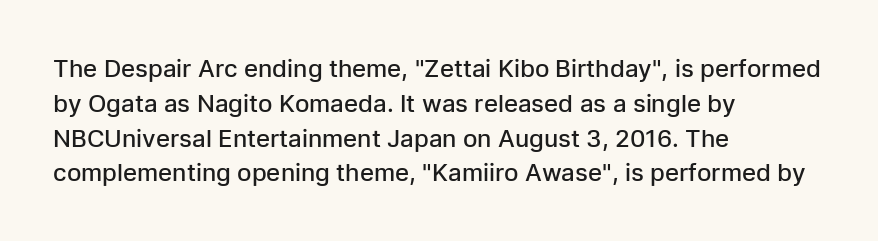
Q: Is the text bold? A: Semi-bold.
Q: Is the text italic (slanted)? A: No, it is upright.
Q: Is the text underlined? A: No.
Q: How is the paragraph aligned? A: Left-aligned.
Q: Is the spacing between letters normal or unusually wide? A: Normal.
Q: Is the spacing between lines tight, normal or loose? A: Normal.
